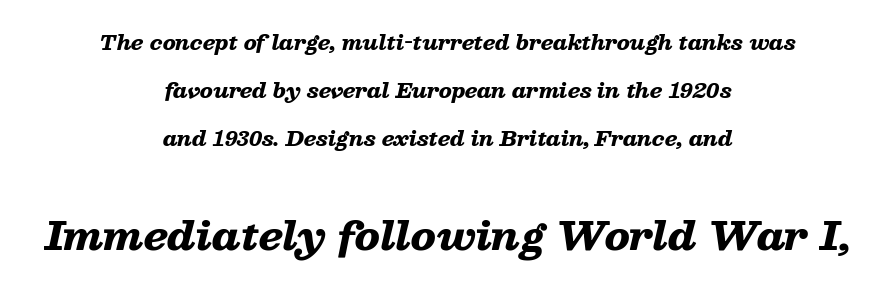
Bold? Absolutely — the strokes are thick and heavy. Glyph-to-glyph distance matches everyday printed text. Two sizes are in play, and the larger belongs to the second block. Rule under the text: the space is simply empty.
